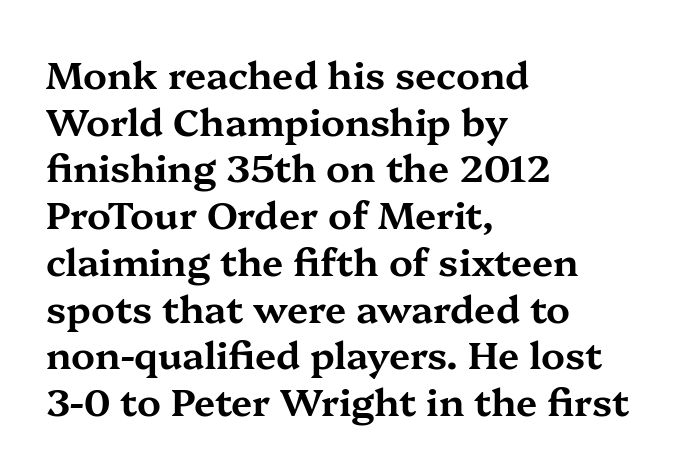
The image shows 38 px wide serif type, upright; set left-aligned, line spacing 1.23x, normal letter spacing, not underlined; medium stroke contrast and a medium x-height.
